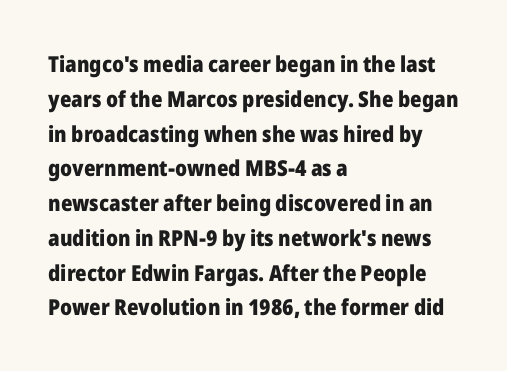
One-word summary of the alignment: left. Characters remain perfectly vertical along every line. Words float on clear page, feet unadorned. Look at the tracking — it's just the regular setting, nothing added.
